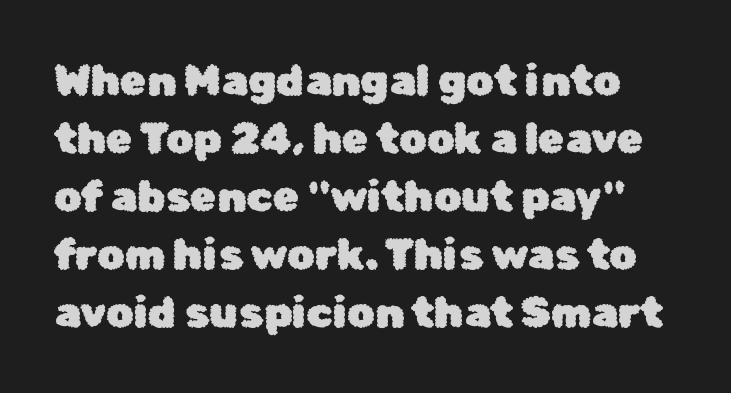
The image shows 43 px sans-serif type, upright; set normal line spacing (1.35x), normal letter spacing, not underlined; low stroke contrast and a medium x-height.
